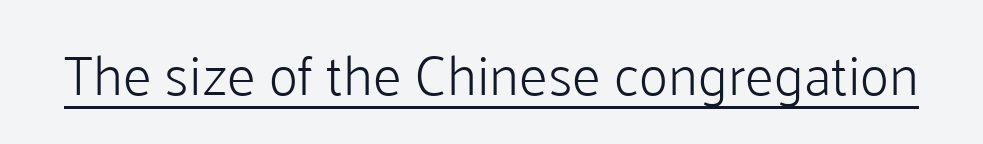
Q: Is the text bold? A: No.
Q: Is the text italic (slanted)? A: No, it is upright.
Q: Is the typeface a serif or a sans-serif typeface? A: Sans-serif.
Q: Is the text underlined? A: Yes.
Q: Is the spacing between letters normal or unusually wide? A: Normal.
Q: Width (condensed, normal, or wide)? A: Normal.
Q: Stroke contrast? A: Low.
Q: x-height? A: Medium.
Q: Monospaced? A: No.
